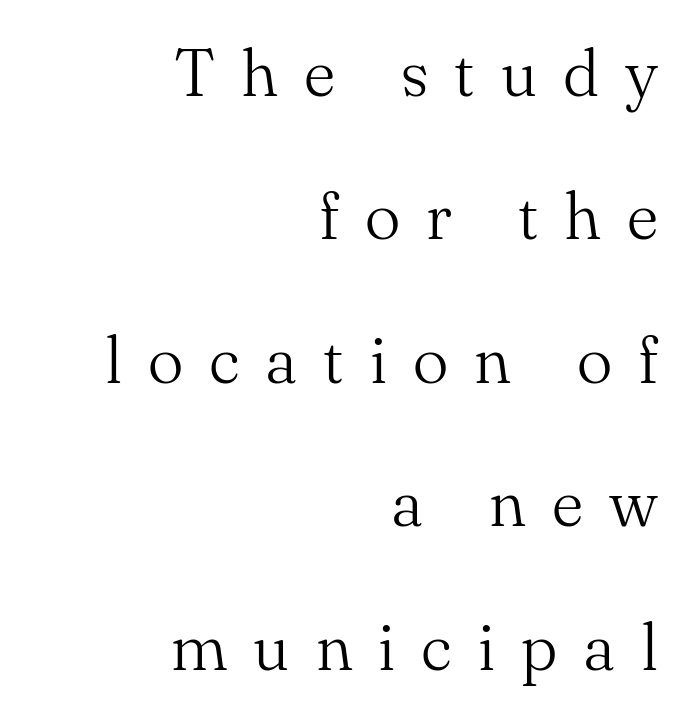
Q: Is the text bold? A: No.
Q: Is the text italic (slanted)? A: No, it is upright.
Q: Is the typeface a serif or a sans-serif typeface? A: Serif.
Q: Is the text underlined? A: No.
Q: How is the paragraph aligned? A: Right-aligned.
Q: Is the spacing between letters normal or unusually wide? A: Unusually wide.
Q: Is the spacing between lines tight, normal or loose? A: Loose.
Q: Width (condensed, normal, or wide)? A: Normal.
Q: Stroke contrast? A: Medium.
Q: x-height? A: Small.
Q: Monospaced? A: No.
